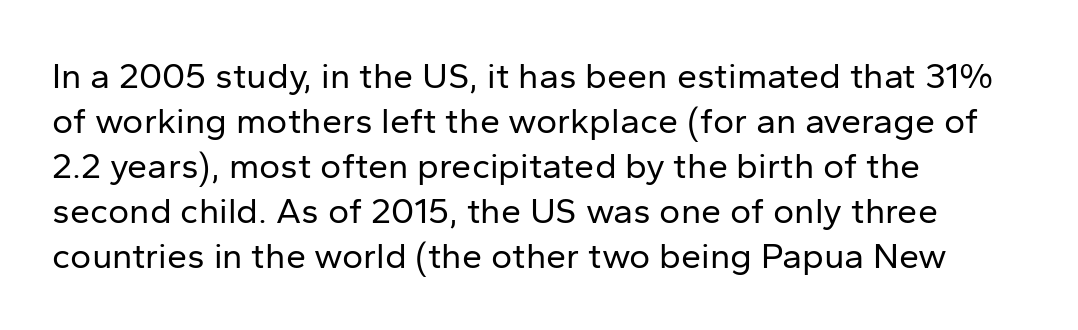
The image shows 36 px regular-weight sans-serif type, upright; set left-aligned, normal line spacing (1.25x), normal letter spacing, not underlined; low stroke contrast and a medium x-height.
